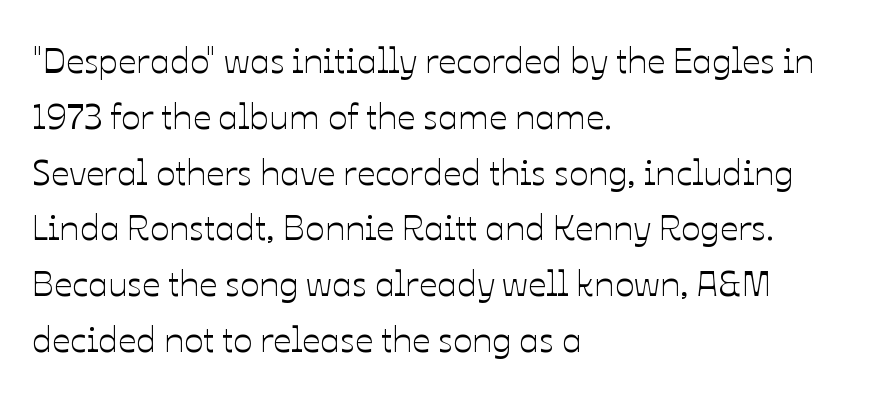
{"italic": "no", "width": "normal", "stroke_contrast": "low", "x_height": "medium", "monospaced": "no", "underline": "no", "align": "left", "line_spacing": "normal", "line_spacing_ratio": 1.55, "letter_spacing": "normal", "letter_spacing_em": 0.0, "glyph_px": 36}
